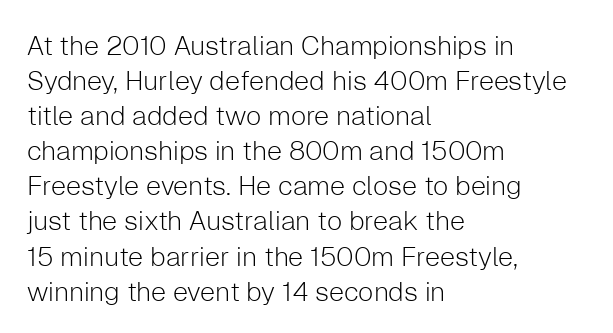
{"italic": "no", "bold": "no", "underline": "no", "align": "left", "line_spacing": "normal", "line_spacing_ratio": 1.3, "letter_spacing": "normal", "letter_spacing_em": 0.0, "glyph_px": 27}
